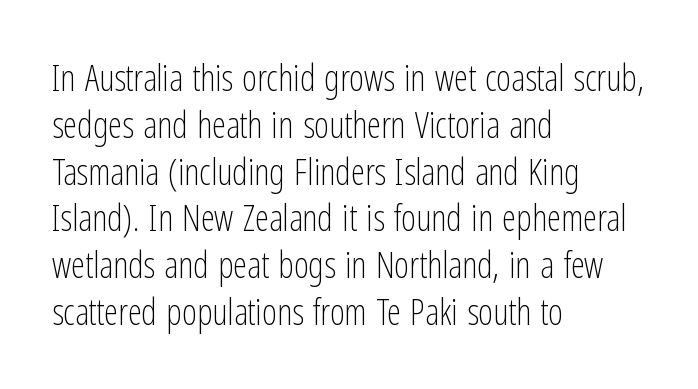
Nothing sits at the stroke ends, so this counts as sans-serif. Unlike italic type, these characters show no tilt at all. Rows of type keep a routine distance in the vertical direction. The passage shown is typed in a proportional face where columns would drift. The strokes carry an ordinary text weight at most.
